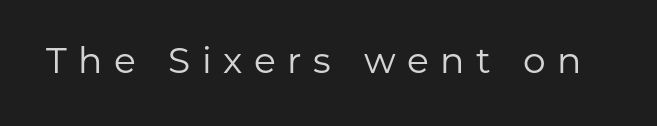
The image shows 36 px regular-weight sans-serif type, upright; set unusually wide letter spacing (+0.32 em), not underlined; low stroke contrast and a medium x-height.
